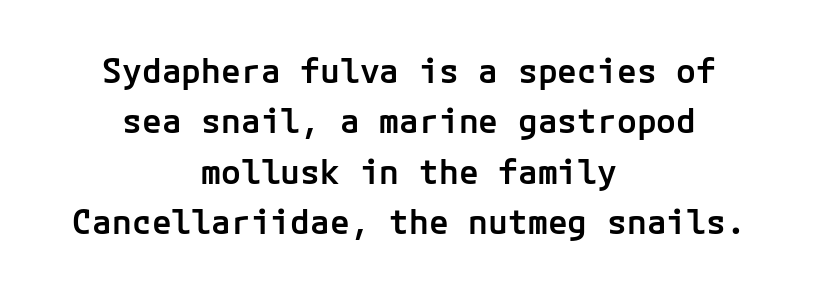
The image shows 33 px semibold sans-serif type, upright; set centered, normal line spacing (1.53x), normal letter spacing, not underlined; low stroke contrast and a medium x-height.
